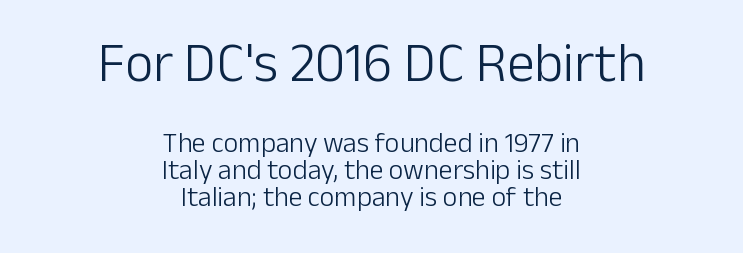
{"serif": "no", "italic": "no", "bold": "no", "weight": "light", "width": "normal", "stroke_contrast": "low", "x_height": "medium", "monospaced": "no", "underline": "no", "align": "center", "line_spacing": "tight", "line_spacing_ratio": 0.96, "letter_spacing": "normal", "letter_spacing_em": 0.0, "larger_block": "first", "size_ratio": 1.96, "glyph_px": 55}
